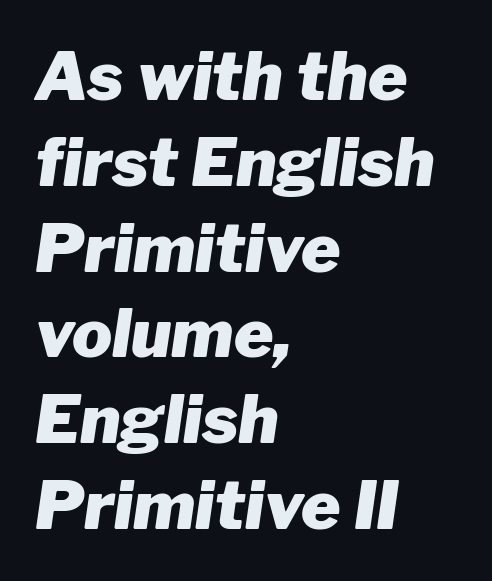
{"italic": "yes", "lean": "right", "slant_degrees": 8, "bold": "yes", "weight": "heavy", "width": "normal", "stroke_contrast": "low", "x_height": "medium", "monospaced": "no", "underline": "no", "align": "left", "line_spacing": "normal", "line_spacing_ratio": 1.28, "letter_spacing": "normal", "letter_spacing_em": 0.0, "glyph_px": 67}
